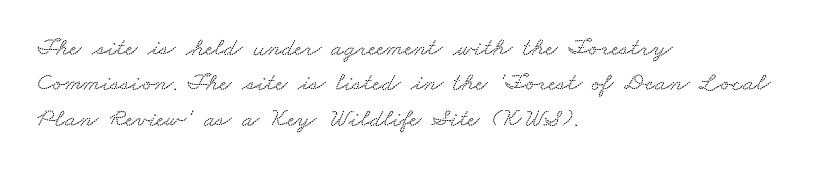
A clean baseline with only descenders dipping below it. These lines are set flush left with a ragged right edge. The rendering uses a moderate line-height, typical for paragraphs. The line texture is even and compact thanks to regular tracking.
